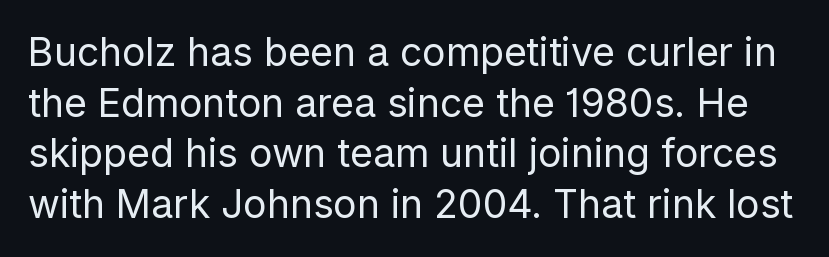
The image shows 39 px regular-weight sans-serif type, upright; set normal line spacing (1.3x), normal letter spacing, not underlined; low stroke contrast and a medium x-height.
